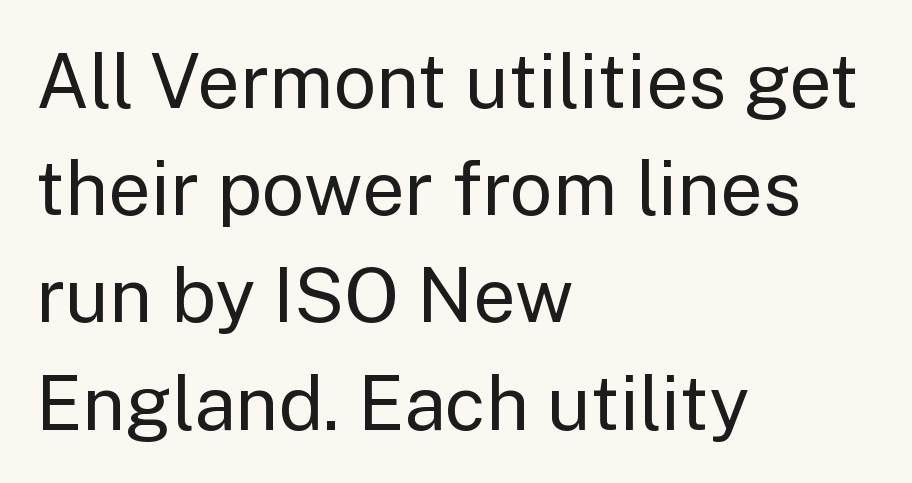
The horizontal fit of the characters is conventional and even. Glance below the letters and you will spot only blank space. Is there any slant? The stems are plumb. Caption: multi-line text, flush left, ragged right. Spacing verdict: proportional, widths tailored to each character.
